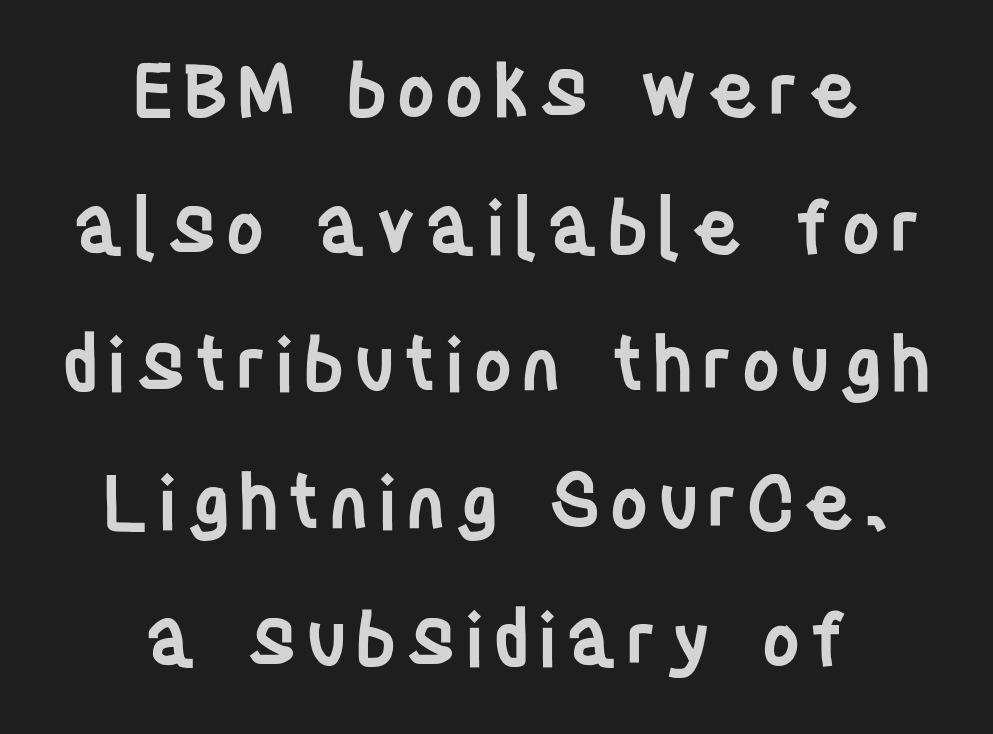
Q: Is the text bold? A: Semi-bold.
Q: Is the text italic (slanted)? A: No, it is upright.
Q: Is the typeface a serif or a sans-serif typeface? A: Sans-serif.
Q: Is the text underlined? A: No.
Q: How is the paragraph aligned? A: Centered.
Q: Width (condensed, normal, or wide)? A: Condensed.
Q: Stroke contrast? A: Low.
Q: x-height? A: Large.
Q: Monospaced? A: No.
